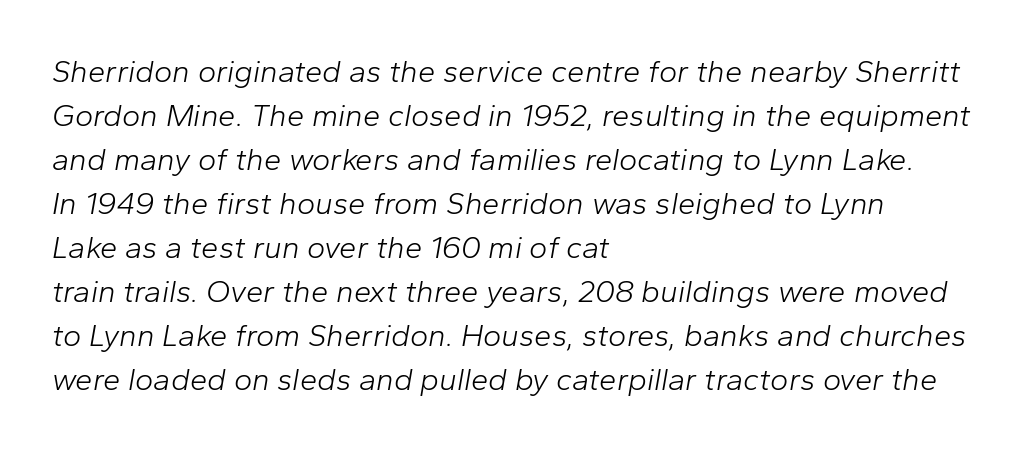
The image shows 31 px light type, italic (leaning right); set left-aligned, normal line spacing (1.42x), normal letter spacing, not underlined; low stroke contrast and a medium x-height.
